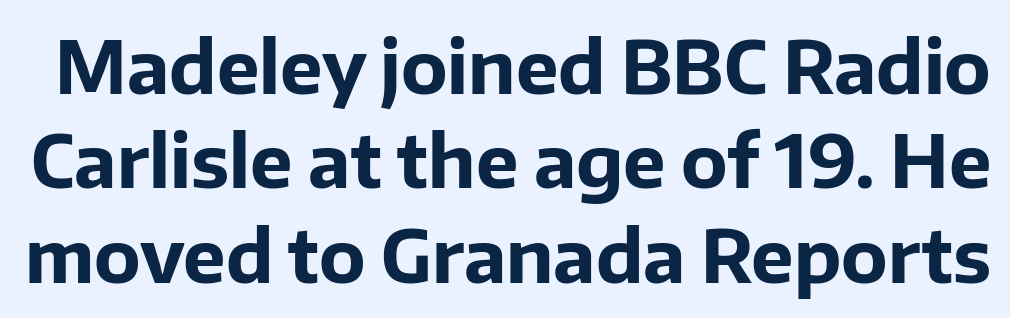
Honestly, there is no underline to notice here at all. Observe the absence of serifs on each vertical stroke in this sample. Do the characters align in a grid? No, the font is proportional. Quick note: interline space is typical. Notice how the stems are strictly vertical — no italics here.
